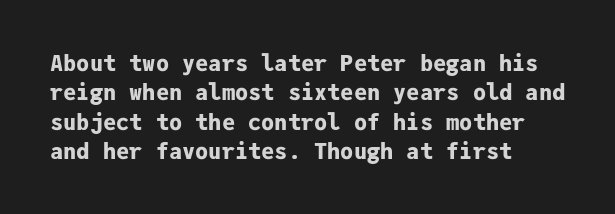
The image shows 22 px bold type, upright; set left-aligned, normal line spacing (1.33x), normal letter spacing, not underlined.
